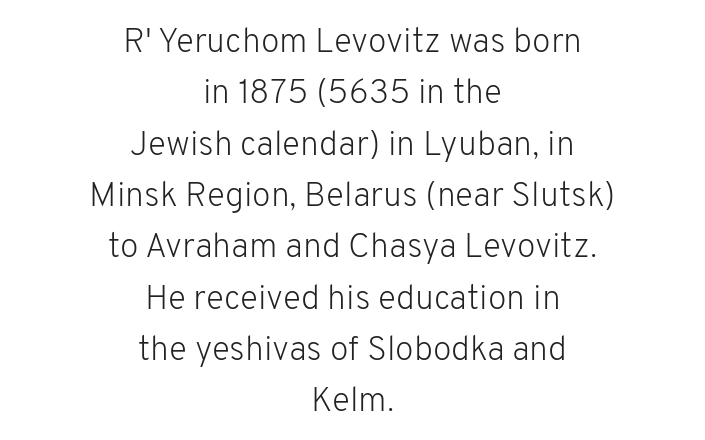
Words appear dense and cohesive because spacing is normal. Character widths vary here, with narrow letters taking less room than wide ones. A clean baseline with only descenders dipping below it. These glyphs show unthickened strokes, regular width or finer. Does the leading feel generous? No, just average. These lines stack symmetrically, like a column narrowing and widening about its center.
